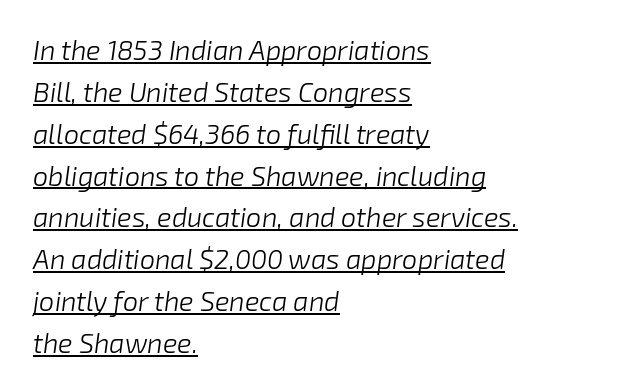
Q: Is the text bold? A: No.
Q: Is the text italic (slanted)? A: Yes, it leans right by about 8 degrees.
Q: Is the text underlined? A: Yes.
Q: How is the paragraph aligned? A: Left-aligned.
Q: Is the spacing between letters normal or unusually wide? A: Normal.
Q: Is the spacing between lines tight, normal or loose? A: Normal.
